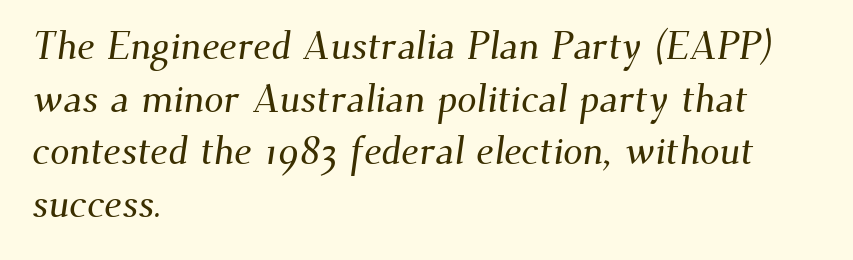
Check under the words: just untouched page. This sample is left-justified, so line endings fall wherever the words run out. Short note: letters normally spaced. Observe the serifs anchoring each vertical stroke in this sample. Evenly set lines give the paragraph a standard silhouette.
